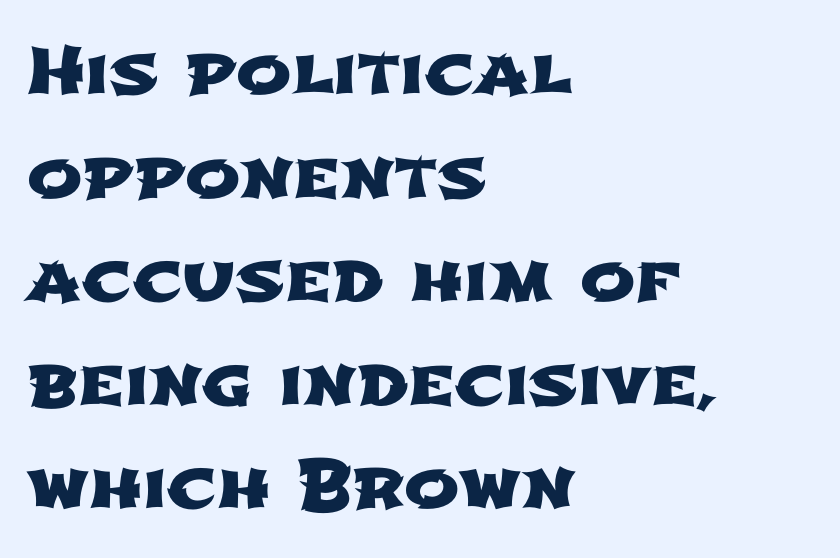
Unlike a traditional serif, this face leaves its strokes unadorned. Characters follow at the spacing the type designer built in. A typesetter would call this proportional, since set widths differ per character. Left-aligned paragraph, ragged on the right. The glyphs are unaccompanied by any horizontal stroke below them.
